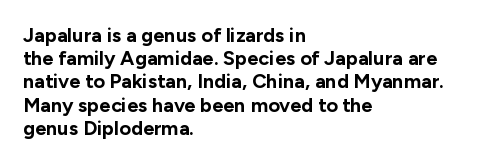
Q: Is the text bold? A: Yes.
Q: Is the text italic (slanted)? A: No, it is upright.
Q: Is the text underlined? A: No.
Q: How is the paragraph aligned? A: Left-aligned.
Q: Is the spacing between letters normal or unusually wide? A: Normal.
